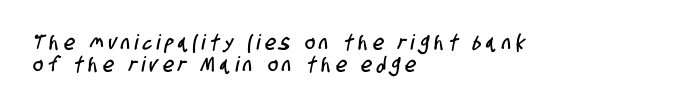
{"underline": "no", "align": "left", "line_spacing": "tight", "line_spacing_ratio": 1.04, "letter_spacing": "wide", "letter_spacing_em": 0.24, "glyph_px": 21}
